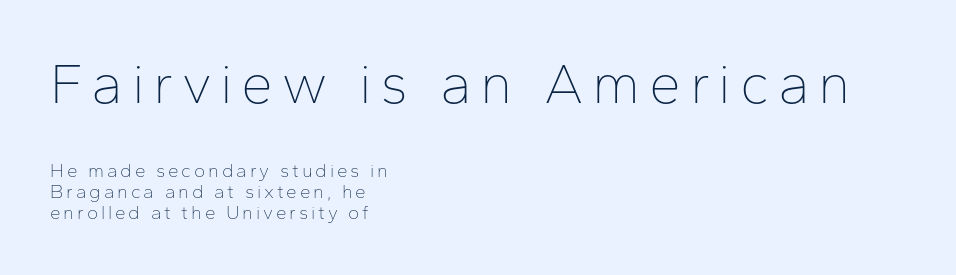
The image shows 57 px thin sans-serif type, upright; set left-aligned, tight line spacing (1.11x), not underlined; the first (top) block is 3.0x larger; low stroke contrast and a medium x-height.
